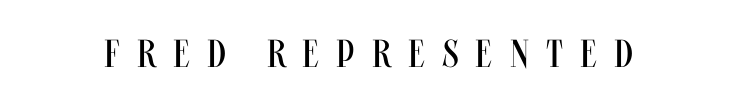
Does the lettering tilt? It doesn't — this is upright. Is the letter spacing exaggerated? Yes — the characters are pushed far apart. Stroke thickness stays within the range of a standard reading face or lighter. The letters carry no serifs — their stems end cleanly without finishing strokes. Looks like regular typesetting: each glyph gets only the width it needs. The glyphs are unaccompanied by any horizontal stroke below them.
